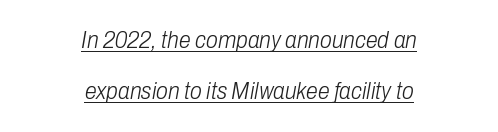
The image shows 24 px text type, italic (leaning right); set centered, loose line spacing (2.14x), normal letter spacing, underlined.
